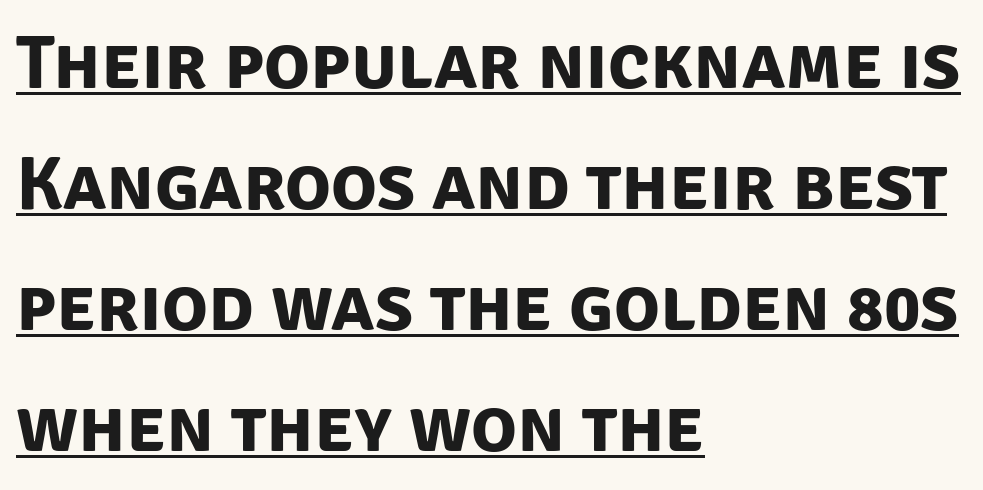
Q: Is the text bold? A: Yes.
Q: Is the typeface a serif or a sans-serif typeface? A: Sans-serif.
Q: Is the text underlined? A: Yes.
Q: How is the paragraph aligned? A: Left-aligned.
Q: Is the spacing between letters normal or unusually wide? A: Normal.
Q: Is the spacing between lines tight, normal or loose? A: Normal.
Q: Width (condensed, normal, or wide)? A: Normal.
Q: Stroke contrast? A: Low.
Q: x-height? A: Large.
Q: Monospaced? A: No.
